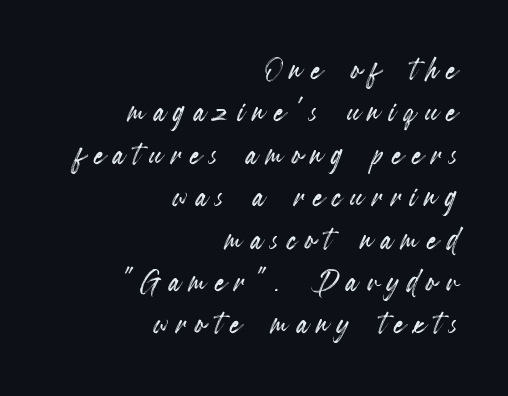
The image shows 40 px condensed type; set right-aligned, tight line spacing (1.06x), unusually wide letter spacing (+0.22 em), not underlined; a small x-height.
